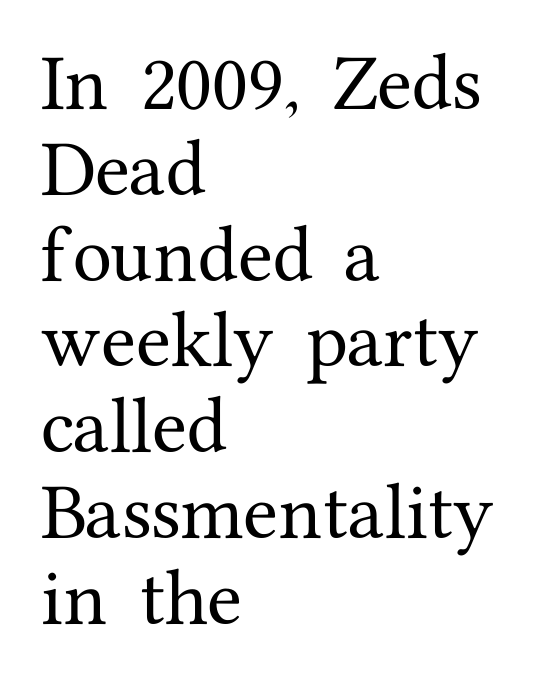
{"serif": "yes", "italic": "no", "width": "normal", "stroke_contrast": "medium", "x_height": "medium", "monospaced": "no", "underline": "no", "align": "left", "line_spacing": "normal", "line_spacing_ratio": 1.34, "letter_spacing": "normal", "letter_spacing_em": 0.0, "glyph_px": 64}
